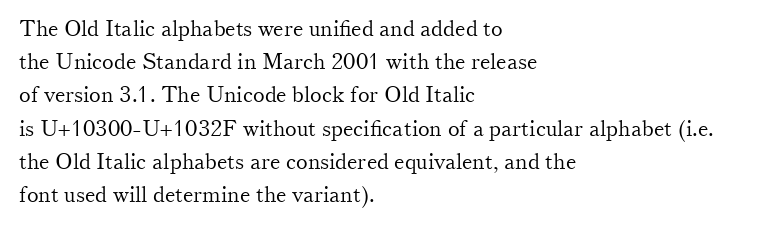
The image shows 22 px text type, upright; set left-aligned, normal line spacing (1.51x), normal letter spacing, not underlined.
